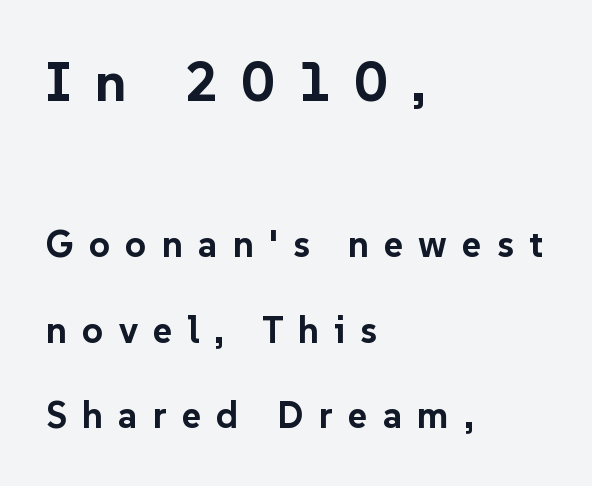
The image shows 56 px bold sans-serif type, upright; set left-aligned, loose line spacing (2.31x), unusually wide letter spacing (+0.41 em), not underlined; the first (top) block is 1.51x larger; low stroke contrast and a medium x-height.
